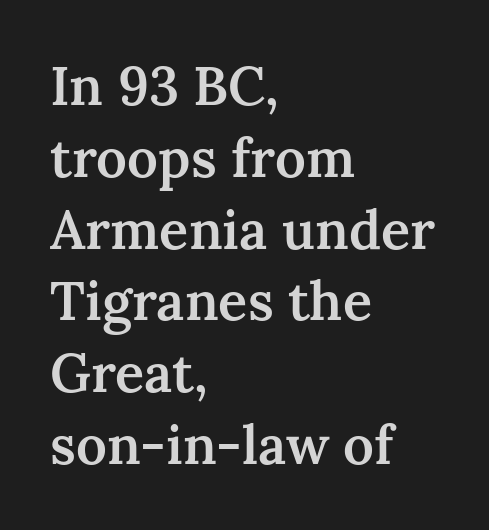
The image shows 54 px semibold serif type, upright; set left-aligned, normal line spacing (1.33x), normal letter spacing, not underlined; medium stroke contrast and a medium x-height.
